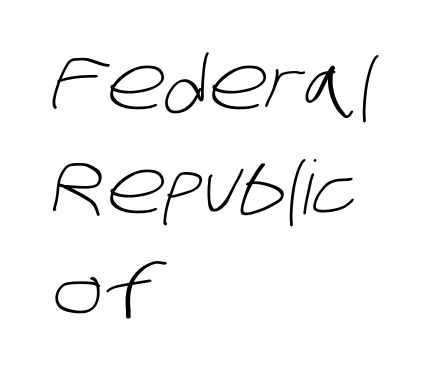
{"serif": "no", "bold": "no", "weight": "light", "width": "normal", "stroke_contrast": "low", "x_height": "large", "monospaced": "no", "underline": "no", "align": "left", "line_spacing": "normal", "line_spacing_ratio": 1.41, "letter_spacing": "normal", "letter_spacing_em": 0.0, "glyph_px": 74}
